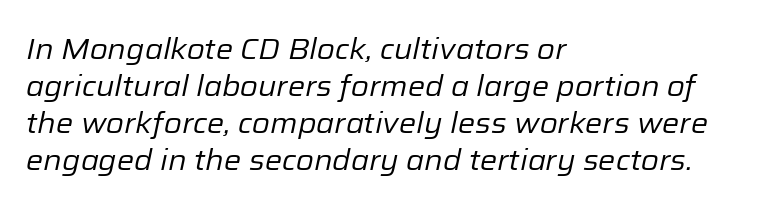
One glance says typical: line gaps are just what's usual. No extra tracking has been applied to these lines. Each letter keeps its own natural width here, so spacing adapts to shape. Does the lettering tilt? It does — this is italic. Stems and bowls with no extra thickness — not bold. The rendering anchors every line to the left-hand side.
